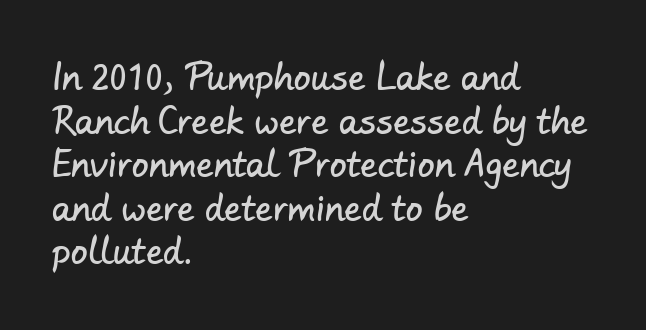
The image shows 34 px sans-serif type; set left-aligned, normal line spacing (1.28x), normal letter spacing, not underlined; low stroke contrast and a small x-height.
